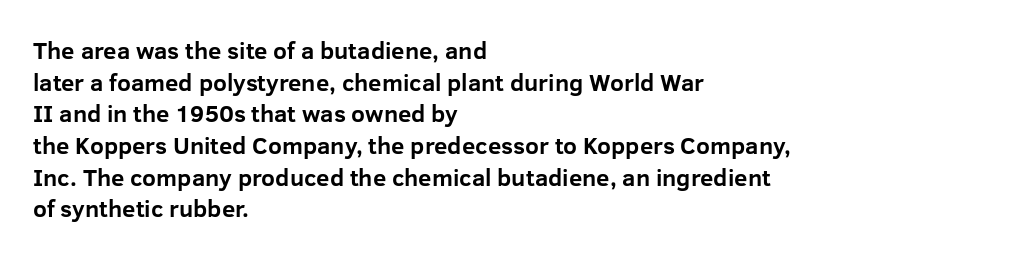
Honestly, the letter spacing is just normal — you wouldn't notice it. One glance says typical: line gaps are just what's usual. These lines stack with their left ends in a neat column. The type sits square on the baseline with zero lean. Descender tails drop into unmarked territory. How heavy is the stroke? Heavy — this is a bold.
